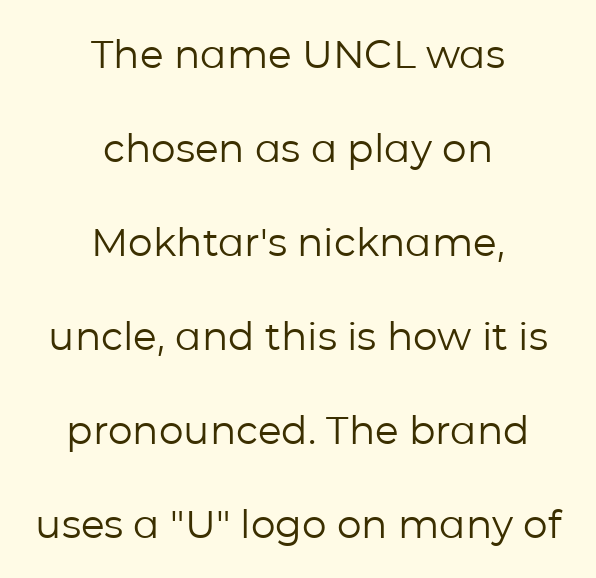
{"serif": "no", "italic": "no", "bold": "no", "weight": "regular", "width": "normal", "stroke_contrast": "low", "x_height": "medium", "monospaced": "no", "underline": "no", "align": "center", "line_spacing": "loose", "line_spacing_ratio": 2.41, "letter_spacing": "normal", "letter_spacing_em": 0.0, "glyph_px": 39}
